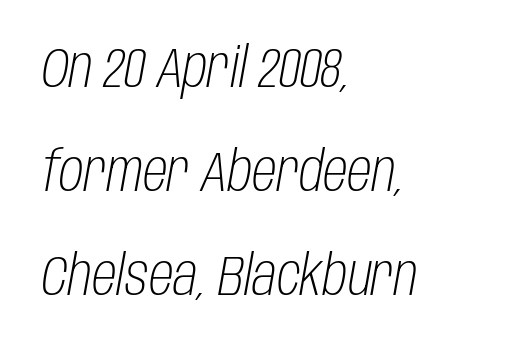
Decoration check: the copy has no underline. A typesetter would call this proportional, since set widths differ per character. The text block is weighted toward the left margin, trailing off unevenly rightward. You can tell it's italic because the verticals aren't actually vertical.
